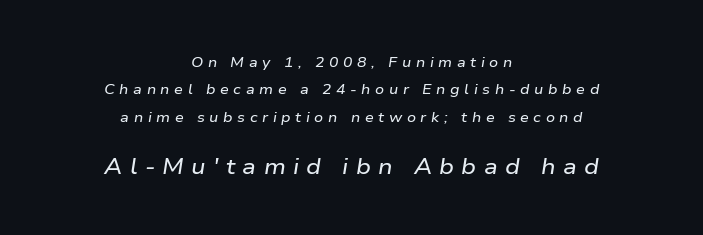
{"italic": "yes", "lean": "right", "slant_degrees": 9, "underline": "no", "align": "center", "line_spacing": "loose", "line_spacing_ratio": 1.95, "letter_spacing": "wide", "letter_spacing_em": 0.33, "larger_block": "second", "size_ratio": 1.57, "glyph_px": 22}
